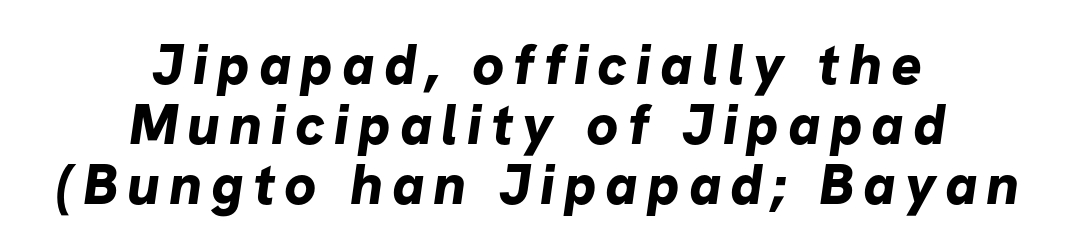
Q: Is the text bold? A: Yes.
Q: Is the typeface a serif or a sans-serif typeface? A: Sans-serif.
Q: Is the text underlined? A: No.
Q: How is the paragraph aligned? A: Centered.
Q: Is the spacing between lines tight, normal or loose? A: Tight.
Q: Width (condensed, normal, or wide)? A: Normal.
Q: Stroke contrast? A: Low.
Q: x-height? A: Medium.
Q: Monospaced? A: No.
